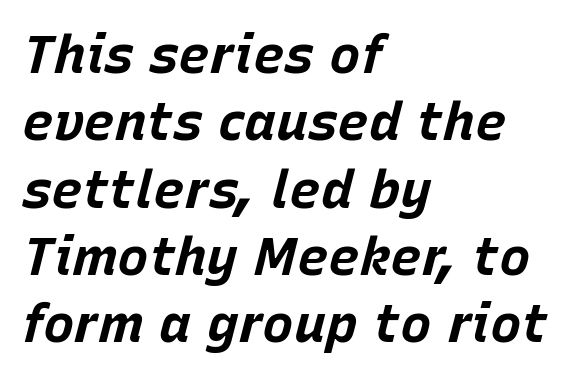
Q: Is the text bold? A: Yes.
Q: Is the text italic (slanted)? A: Yes, it leans right by about 15 degrees.
Q: Is the text underlined? A: No.
Q: How is the paragraph aligned? A: Left-aligned.
Q: Is the spacing between letters normal or unusually wide? A: Normal.
Q: Is the spacing between lines tight, normal or loose? A: Normal.
Q: Width (condensed, normal, or wide)? A: Normal.
Q: Stroke contrast? A: Low.
Q: x-height? A: Large.
Q: Monospaced? A: No.
